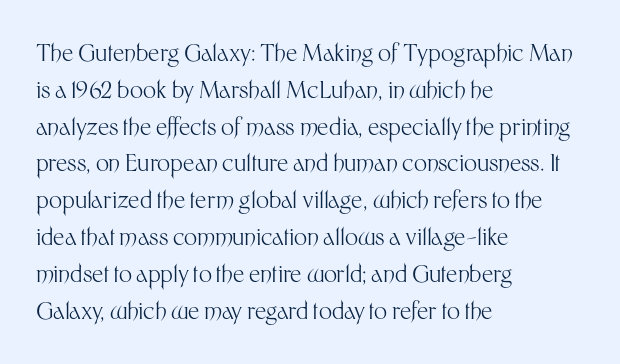
{"italic": "no", "bold": "no", "underline": "no", "align": "left", "line_spacing": "normal", "line_spacing_ratio": 1.6, "letter_spacing": "normal", "letter_spacing_em": 0.0, "glyph_px": 23}
